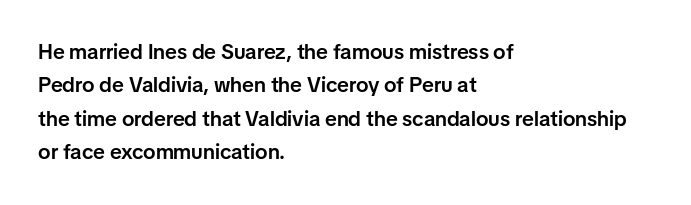
Q: Is the text bold? A: Semi-bold.
Q: Is the text italic (slanted)? A: No, it is upright.
Q: Is the text underlined? A: No.
Q: How is the paragraph aligned? A: Left-aligned.
Q: Is the spacing between letters normal or unusually wide? A: Normal.
Q: Is the spacing between lines tight, normal or loose? A: Normal.
